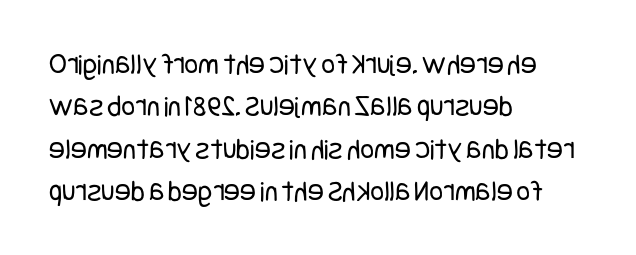
{"serif": "no", "italic": "no", "bold": "no", "weight": "regular", "width": "condensed", "stroke_contrast": "low", "x_height": "large", "underline": "no", "align": "left", "line_spacing": "normal", "line_spacing_ratio": 1.41, "letter_spacing": "normal", "letter_spacing_em": 0.0, "glyph_px": 30}
